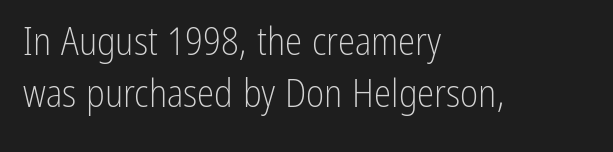
Rendered with straight, roman letterforms. The vertical gap from one line to the next is medium. The ragged edge is on the right, which tells us the setting is flush left. The string is rendered with underlining switched off.
